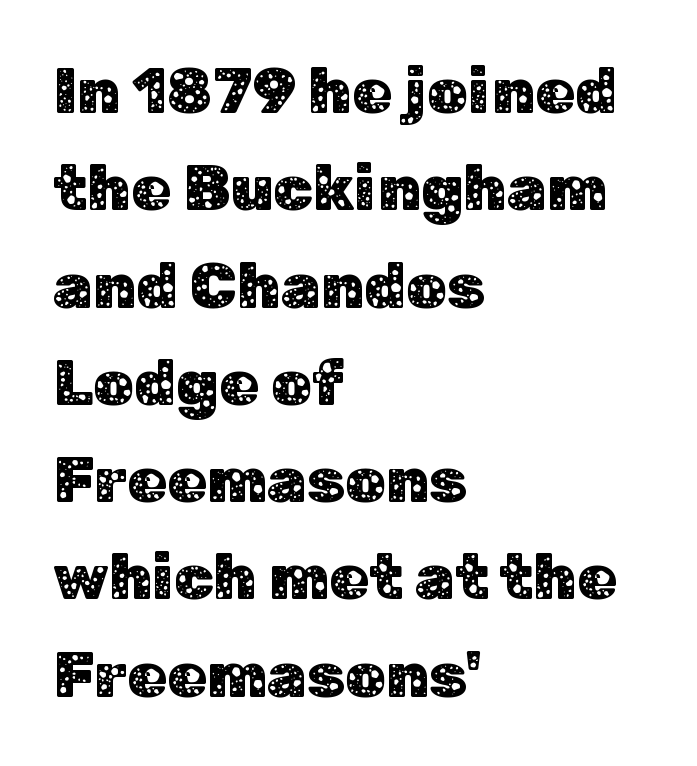
{"serif": "no", "italic": "no", "width": "normal", "stroke_contrast": "low", "x_height": "medium", "monospaced": "no", "underline": "no", "align": "left", "line_spacing": "normal", "line_spacing_ratio": 1.52, "letter_spacing": "normal", "letter_spacing_em": 0.0, "glyph_px": 64}
